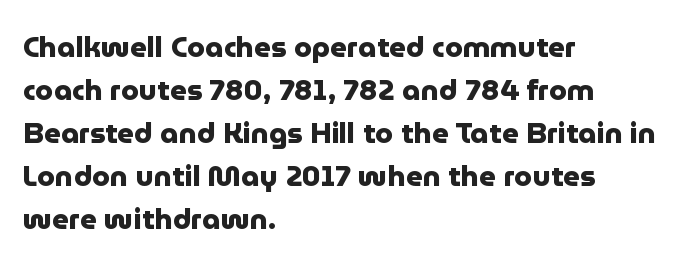
Varying glyph widths throughout — classic text-font behaviour. The glyphs are unaccompanied by any horizontal stroke below them. Horizontally, the lines are justified to the leading edge only. The passage shown has conventional tracking throughout. The line-height multiplier appears to be the usual default. Each letter's strokes conclude bluntly, with no projecting serifs.
